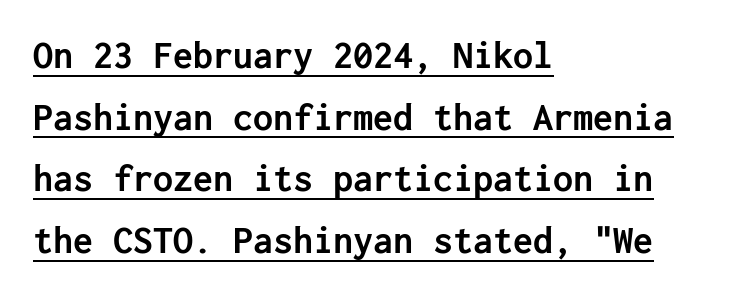
The image shows 40 px semibold sans-serif type, upright; set left-aligned, normal line spacing (1.54x), normal letter spacing, underlined; low stroke contrast and a medium x-height.
